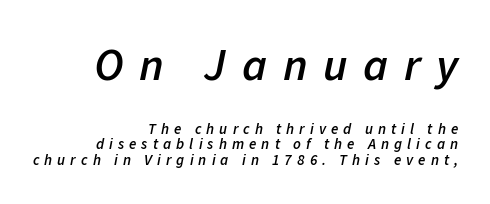
Q: Is the text bold? A: Semi-bold.
Q: Is the text italic (slanted)? A: Yes, it leans right by about 11 degrees.
Q: Is the text underlined? A: No.
Q: How is the paragraph aligned? A: Right-aligned.
Q: Is the spacing between letters normal or unusually wide? A: Unusually wide.
Q: Is the spacing between lines tight, normal or loose? A: Tight.
Q: Which block of text is set in a larger size, the first (top) or the second (bottom)? A: The first (top) one.
Q: Width (condensed, normal, or wide)? A: Normal.
Q: Stroke contrast? A: Low.
Q: x-height? A: Medium.
Q: Monospaced? A: No.
